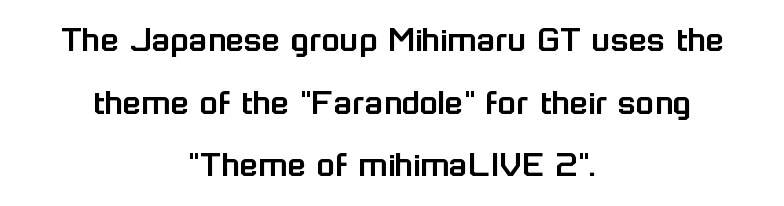
Q: Is the text italic (slanted)? A: No, it is upright.
Q: Is the typeface a serif or a sans-serif typeface? A: Sans-serif.
Q: Is the text underlined? A: No.
Q: How is the paragraph aligned? A: Centered.
Q: Is the spacing between letters normal or unusually wide? A: Normal.
Q: Is the spacing between lines tight, normal or loose? A: Normal.
Q: Width (condensed, normal, or wide)? A: Normal.
Q: Stroke contrast? A: Low.
Q: x-height? A: Medium.
Q: Monospaced? A: No.
